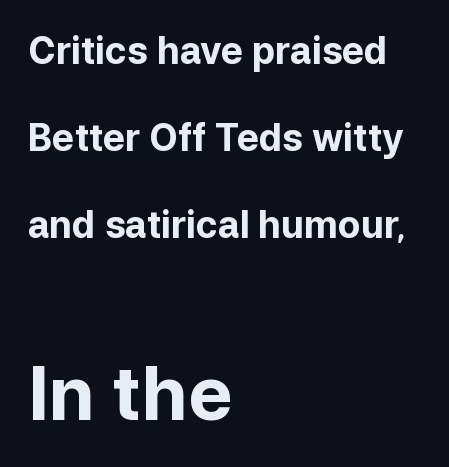
Compared with a centered layout, this one pins lines to the left instead. Spacing verdict: proportional, widths tailored to each character. This sample trades compactness for vertical openness between lines. These lines keep a tight, regular rhythm from letter to letter. You can tell it's not italic because the verticals are truly vertical.
